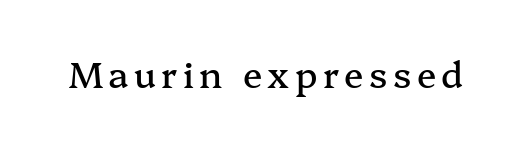
Underline: absent. Spacing verdict: proportional, widths tailored to each character. This rendering employs a face with finishing strokes, i.e., a serif. Notice how the stems are strictly vertical — no italics here.
